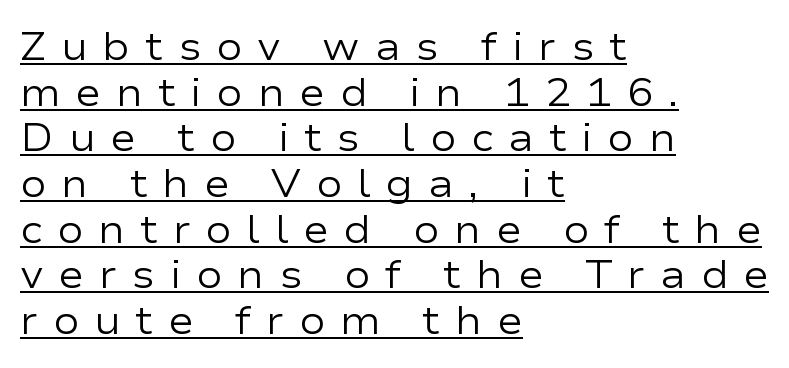
Is the stroke heavy? The answer is a plain regular-or-lighter. Note the varied advance widths — an 'i' is clearly narrower than an 'm'. Display-style spreading of the glyphs; the letterfit is very open. Is there an underline? Yes — a line sits under the letters. Classification — sans serif.
